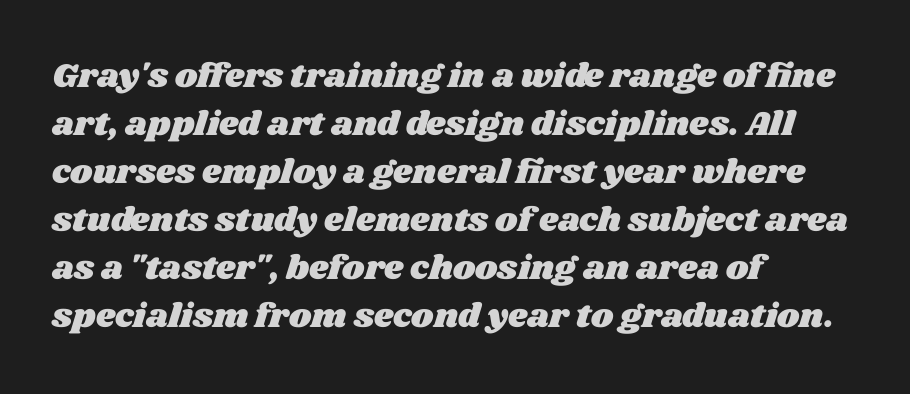
{"width": "wide", "stroke_contrast": "medium", "x_height": "large", "monospaced": "no", "underline": "no", "align": "left", "line_spacing": "normal", "line_spacing_ratio": 1.41, "letter_spacing": "normal", "letter_spacing_em": 0.0, "glyph_px": 34}
